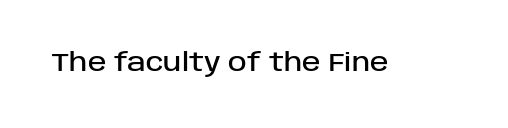
The image shows 25 px text type, upright; set normal letter spacing, not underlined.
